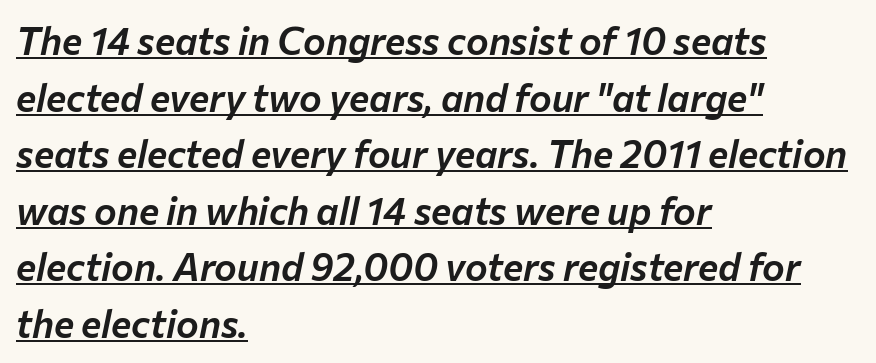
The face used here has a pronounced slope to its letters. There is no visible air inserted between adjacent glyphs. Regular leading. Beneath each row of characters lies a ruled line. This sample is left-justified, so line endings fall wherever the words run out. These lines are rendered in a variable-pitch font.
